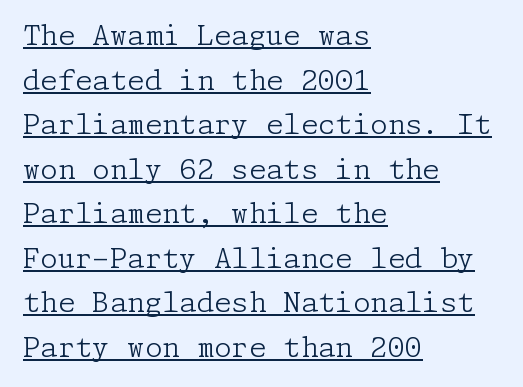
The image shows 28 px light serif type, upright; set left-aligned, normal line spacing (1.59x), normal letter spacing, underlined; low stroke contrast and a medium x-height.
